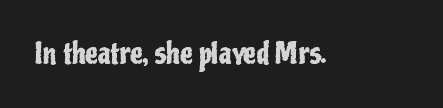
{"serif": "no", "italic": "no", "width": "condensed", "stroke_contrast": "low", "x_height": "medium", "monospaced": "no", "underline": "no", "letter_spacing": "normal", "letter_spacing_em": 0.0, "glyph_px": 28}
